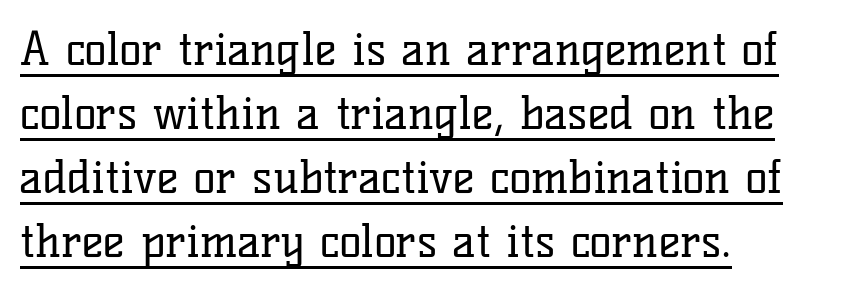
How would I describe the line gaps? Plain and ordinary. This is roman type, the default non-slanted kind. The passage shown has conventional tracking throughout. Does the type have serifs? Yes, each stem ends in a small foot. Note the varied advance widths — an 'i' is clearly narrower than an 'm'. The rendered words wear a rule along their underside.
